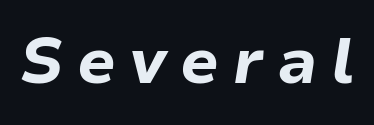
Look at the stroke-to-counter ratio: heavy, a bold. Descenders are the only things crossing below the line. Emphasis-style slanted type is in use. Someone cranked the tracking dial way up on this one.
